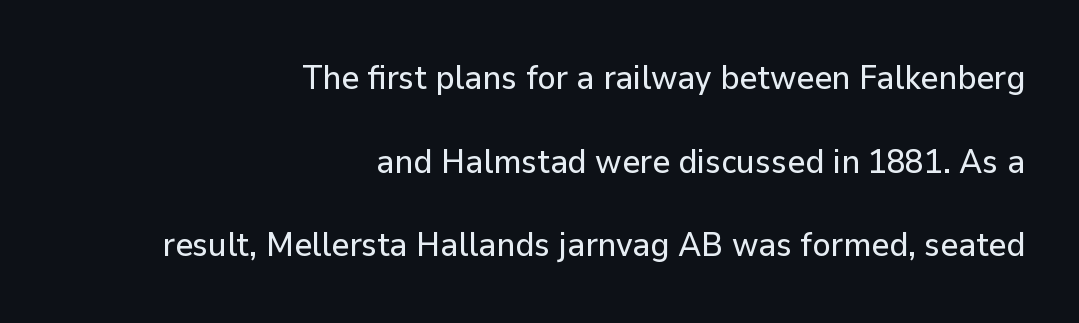
This is the regular roman posture of the typeface. This sample trades compactness for vertical openness between lines. This rendering employs a face without finishing strokes, i.e., a sans-serif. Line endings align vertically; line beginnings do not. Characters follow at the spacing the type designer built in.
